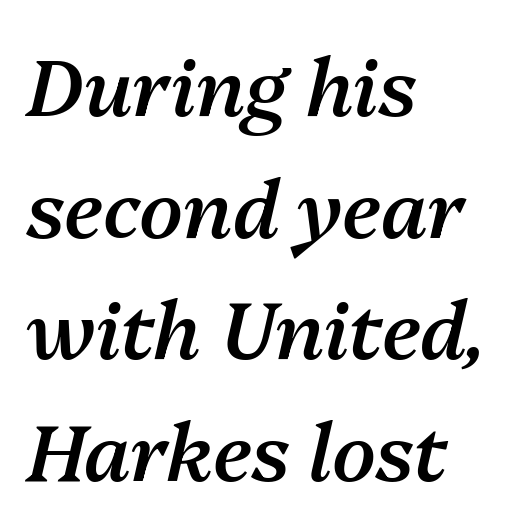
The image shows 79 px semibold type, italic (leaning right); set left-aligned, normal line spacing (1.54x), normal letter spacing, not underlined; medium stroke contrast and a medium x-height.
